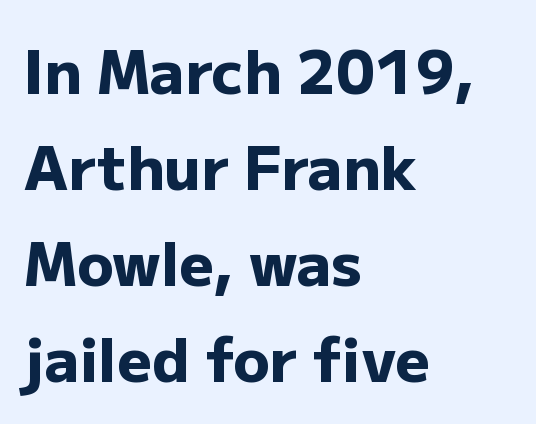
{"serif": "no", "italic": "no", "bold": "yes", "weight": "heavy", "width": "normal", "stroke_contrast": "low", "x_height": "medium", "monospaced": "no", "underline": "no", "align": "left", "line_spacing": "normal", "line_spacing_ratio": 1.6, "letter_spacing": "normal", "letter_spacing_em": 0.0, "glyph_px": 60}
